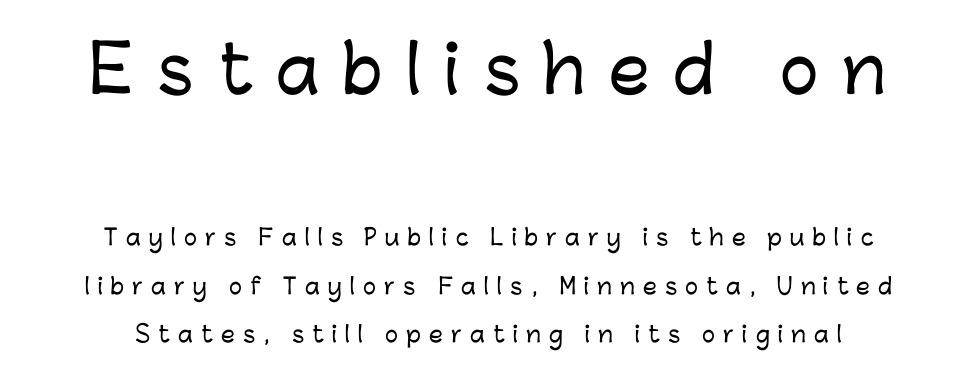
The designer dialed line spacing up above the default. Look at the bottom of the vertical strokes: they stop flat, with no serifs. Each letter keeps its own natural width here, so spacing adapts to shape. Whoever set this made the first block the dominant, larger element.
